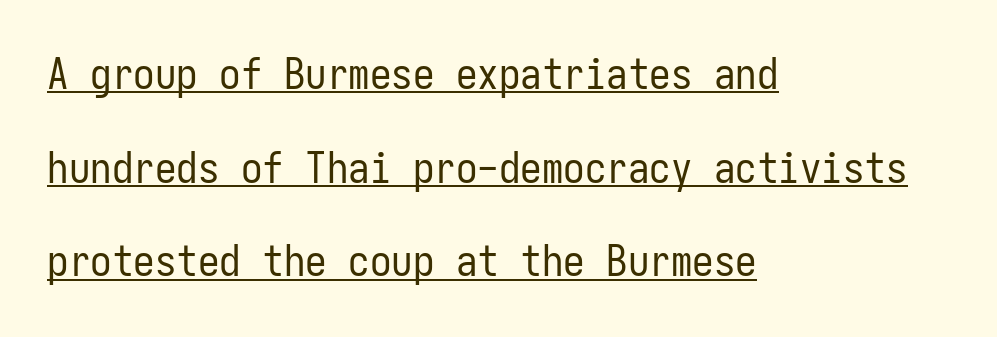
{"serif": "no", "italic": "no", "bold": "no", "weight": "regular", "width": "condensed", "stroke_contrast": "low", "x_height": "medium", "monospaced": "yes", "underline": "yes", "align": "left", "line_spacing": "loose", "line_spacing_ratio": 2.18, "letter_spacing": "normal", "letter_spacing_em": 0.0, "glyph_px": 43}
